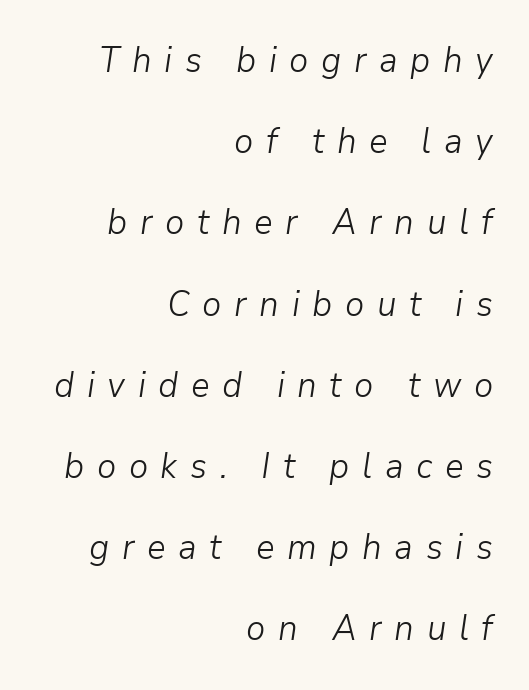
In CSS terms this would be text-align: right. Think of a printed novel: that variable character pitch is what you see here. What's the leading like? Stretched, with rows far apart. Heaviness? Minimal to ordinary, like unemphasized prose.
